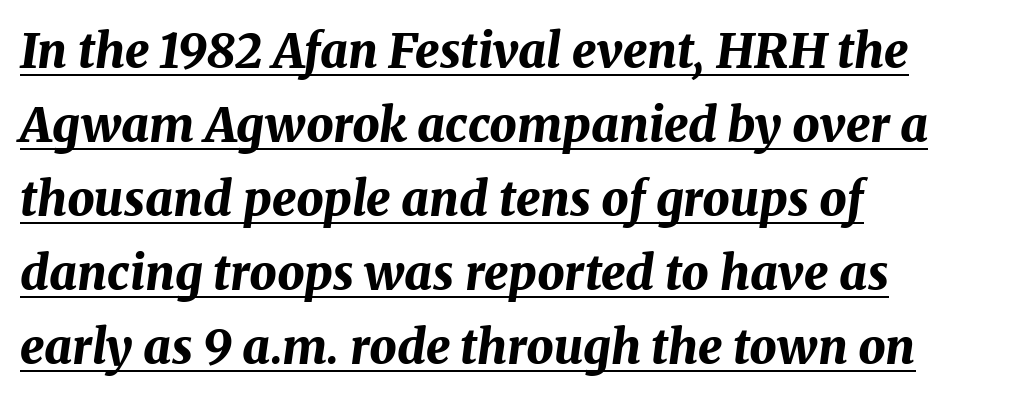
{"italic": "yes", "lean": "right", "slant_degrees": 8, "bold": "yes", "weight": "bold", "width": "normal", "stroke_contrast": "medium", "x_height": "medium", "monospaced": "no", "underline": "yes", "align": "left", "line_spacing": "normal", "line_spacing_ratio": 1.54, "letter_spacing": "normal", "letter_spacing_em": 0.0, "glyph_px": 48}
